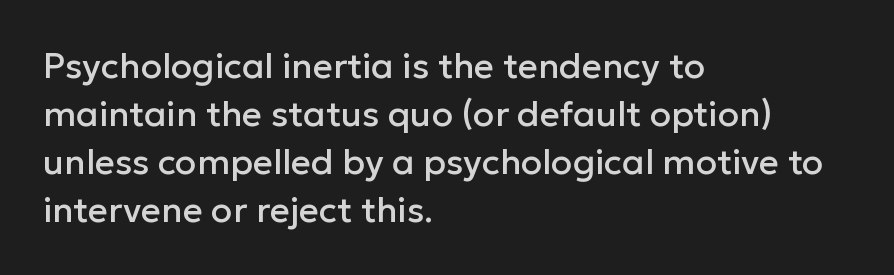
The image shows 35 px sans-serif type, upright; set left-aligned, normal line spacing (1.37x), normal letter spacing, not underlined; low stroke contrast and a medium x-height.
